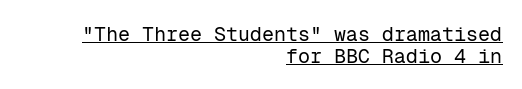
{"italic": "no", "bold": "no", "underline": "yes", "align": "right", "line_spacing": "tight", "line_spacing_ratio": 1.09, "letter_spacing": "normal", "letter_spacing_em": 0.0, "glyph_px": 20}
